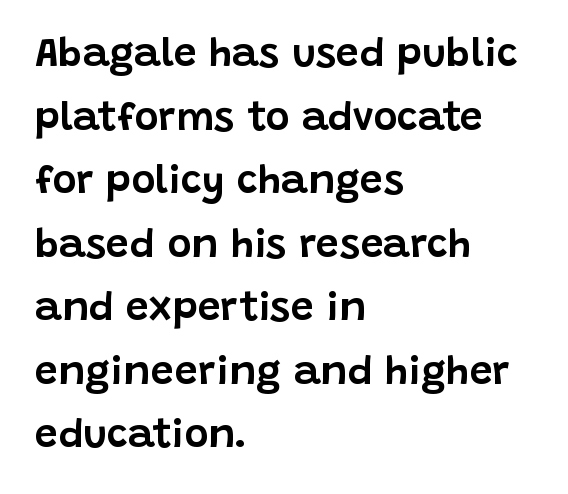
The vertical gap from one line to the next is medium. Character widths vary here, with narrow letters taking less room than wide ones. Notice how the passage keeps a crisp vertical edge on the left only. Only glyphs here, with clear space below each row.
